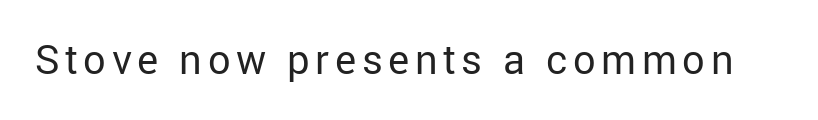
Q: Is the text bold? A: No.
Q: Is the text italic (slanted)? A: No, it is upright.
Q: Is the typeface a serif or a sans-serif typeface? A: Sans-serif.
Q: Is the text underlined? A: No.
Q: Width (condensed, normal, or wide)? A: Normal.
Q: Stroke contrast? A: Low.
Q: x-height? A: Medium.
Q: Monospaced? A: No.
